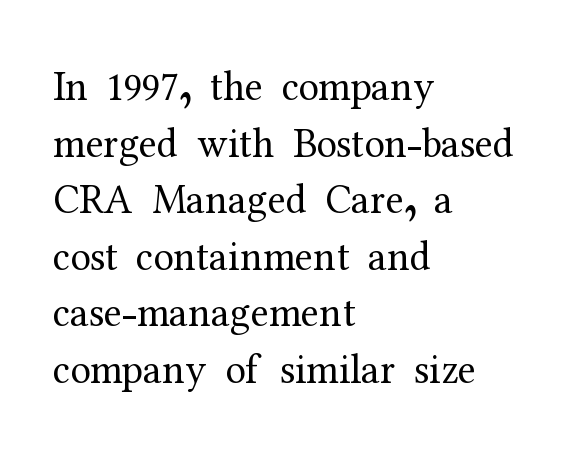
Small tapered or slab feet sit at the stroke ends, so this counts as serif. Weight: regular or lighter. This is roman type, the default non-slanted kind. How are the letters spaced? Ordinarily, with no added tracking.
